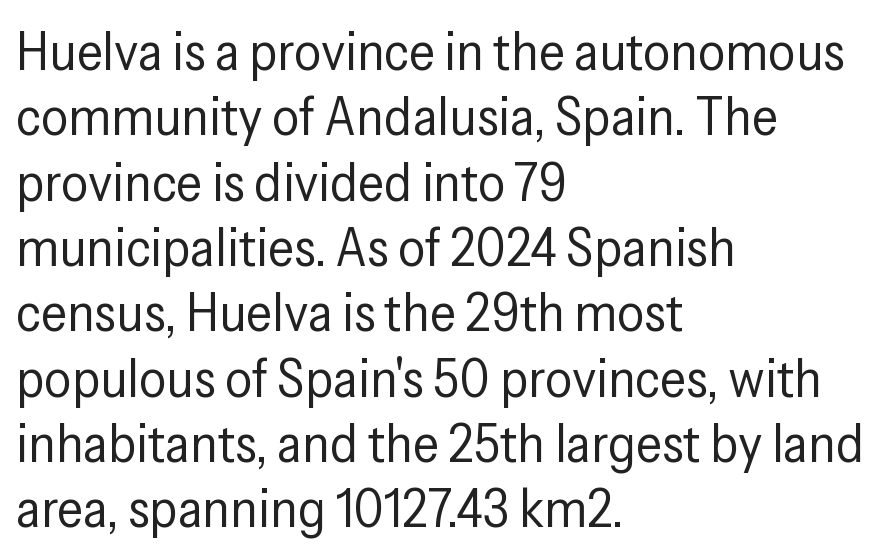
The image shows 54 px regular-weight, condensed sans-serif type, upright; set left-aligned, line spacing 1.21x, normal letter spacing, not underlined; low stroke contrast and a medium x-height.
